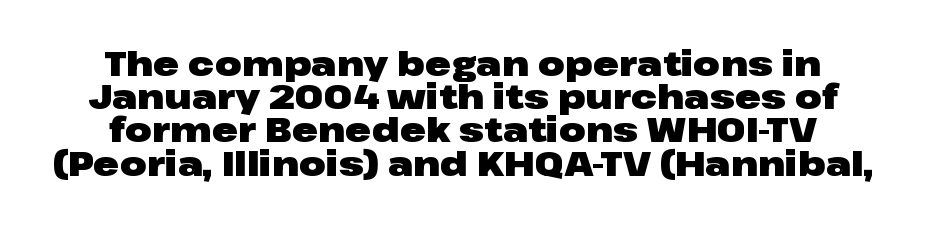
The image shows 35 px heavy, wide sans-serif type, upright; set centered, tight line spacing (0.95x), normal letter spacing, not underlined; low stroke contrast and a medium x-height.
